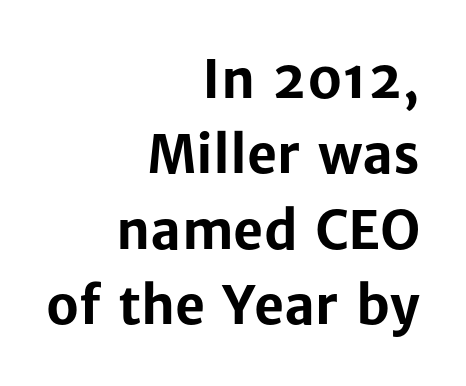
The image shows 52 px bold sans-serif type, upright; set right-aligned, normal line spacing (1.45x), normal letter spacing, not underlined; low stroke contrast and a medium x-height.
